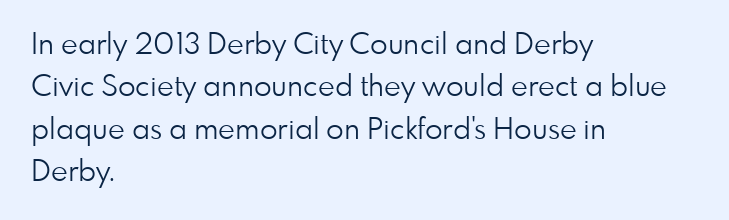
{"serif": "no", "italic": "no", "bold": "no", "weight": "light", "width": "normal", "stroke_contrast": "low", "x_height": "small", "monospaced": "no", "underline": "no", "align": "left", "line_spacing": "normal", "line_spacing_ratio": 1.46, "letter_spacing": "normal", "letter_spacing_em": 0.0, "glyph_px": 29}
